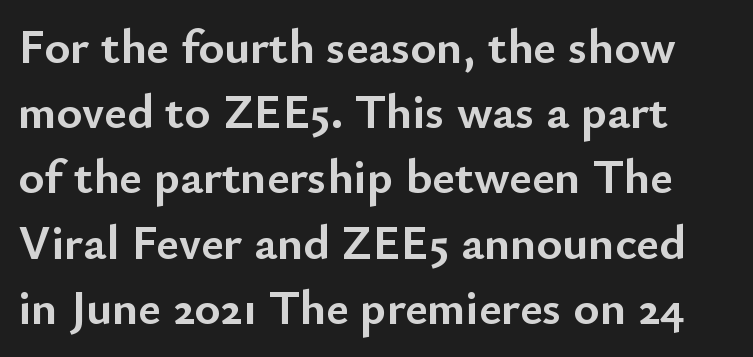
{"serif": "no", "italic": "no", "bold": "yes", "weight": "semibold", "width": "normal", "stroke_contrast": "low", "x_height": "small", "monospaced": "no", "underline": "no", "line_spacing": "normal", "line_spacing_ratio": 1.33, "letter_spacing": "normal", "letter_spacing_em": 0.0, "glyph_px": 49}
